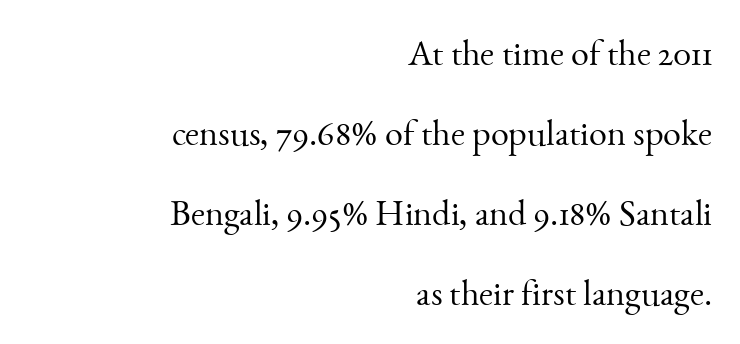
The passage shown is not underscored anywhere. If you drew a ruler down the right edge, every line would touch it. If you drew a line through each stem, it would be perfectly vertical. Baseline-to-baseline distance is far greater than the letter height. These lines are rendered in a variable-pitch font. The font sits on the lighter half of the weight spectrum, regular included.
